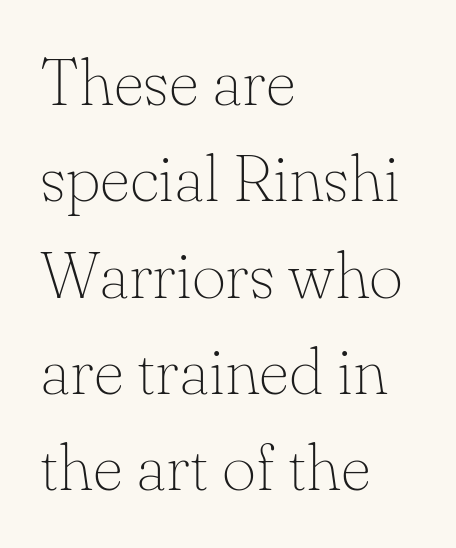
Q: Is the text bold? A: No.
Q: Is the text italic (slanted)? A: No, it is upright.
Q: Is the typeface a serif or a sans-serif typeface? A: Serif.
Q: Is the text underlined? A: No.
Q: How is the paragraph aligned? A: Left-aligned.
Q: Is the spacing between letters normal or unusually wide? A: Normal.
Q: Is the spacing between lines tight, normal or loose? A: Normal.
Q: Width (condensed, normal, or wide)? A: Normal.
Q: Stroke contrast? A: Low.
Q: x-height? A: Small.
Q: Monospaced? A: No.
